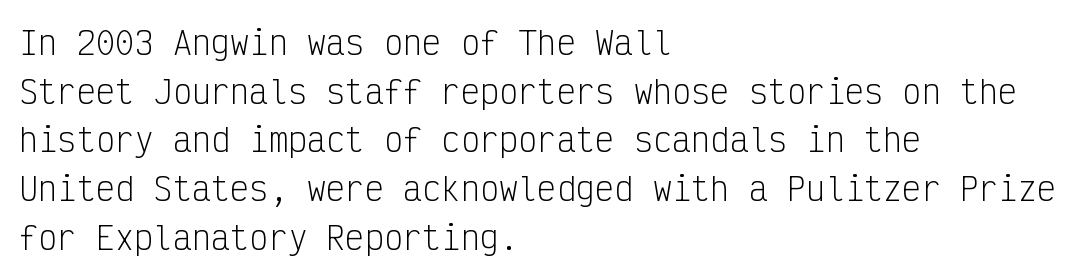
The image shows 32 px light, condensed sans-serif type, upright, monospaced; set left-aligned, normal line spacing (1.52x), normal letter spacing, not underlined; low stroke contrast and a medium x-height.
